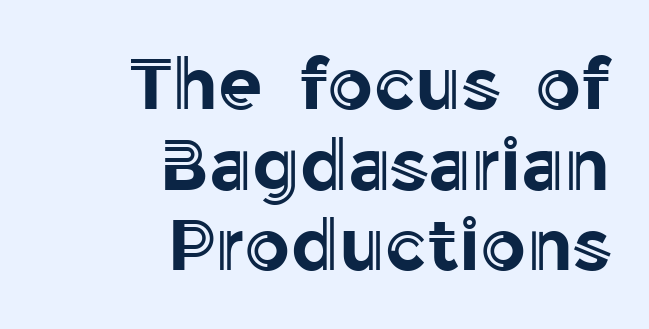
{"italic": "no", "width": "normal", "x_height": "medium", "monospaced": "no", "underline": "no", "align": "right", "line_spacing": "tight", "line_spacing_ratio": 1.12, "letter_spacing": "normal", "letter_spacing_em": 0.0, "glyph_px": 72}
